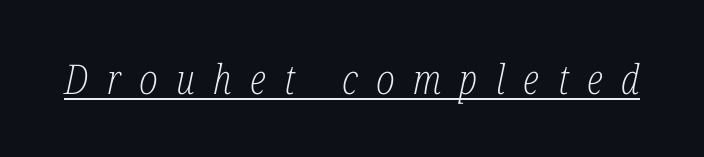
These lines are composed in type with serifs. Beneath each row of characters lies a ruled line. This sample uses expanded letter spacing, leaving extra air between glyphs. The rendering uses natural spacing where letterforms have individual widths. No chunkiness to these letters — they're not bold.
